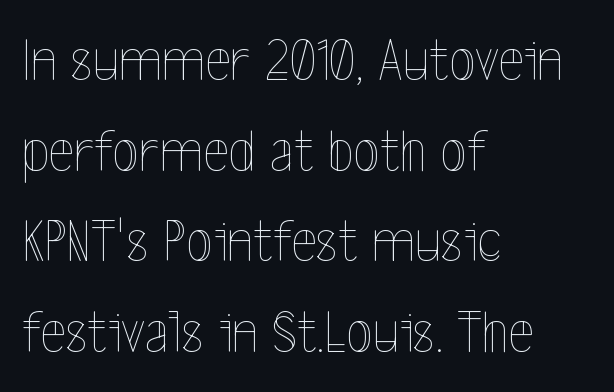
Q: Is the text bold? A: No.
Q: Is the text italic (slanted)? A: No, it is upright.
Q: Is the text underlined? A: No.
Q: How is the paragraph aligned? A: Left-aligned.
Q: Is the spacing between letters normal or unusually wide? A: Normal.
Q: Is the spacing between lines tight, normal or loose? A: Normal.
Q: Width (condensed, normal, or wide)? A: Condensed.
Q: x-height? A: Medium.
Q: Monospaced? A: No.
